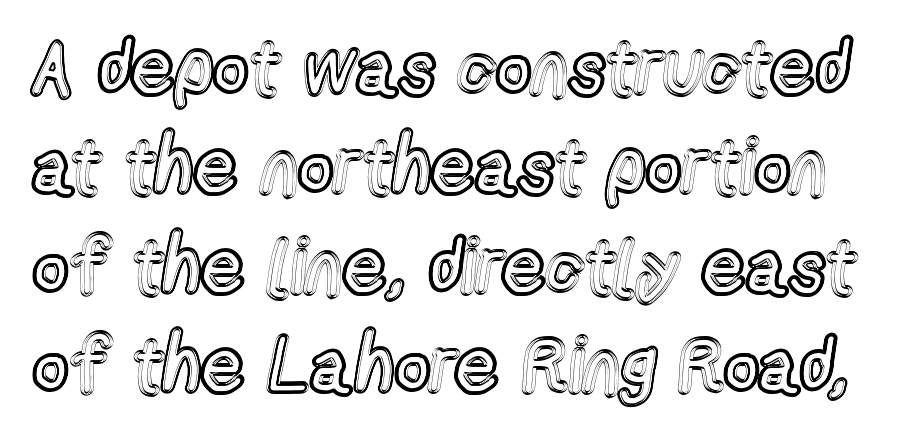
Nothing unusual about the tracking: characters are spaced as the font intends. Clear beneath every line of the passage. Does the leading feel generous? No, just average. Each letter keeps its own natural width here, so spacing adapts to shape.
